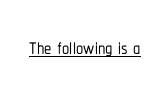
Beneath each row of characters lies a ruled line. Honestly, the letter spacing is just normal — you wouldn't notice it. Letterform terminals end flat and unadorned throughout the passage. The type sits square on the baseline with zero lean. The passage shown is typed in a proportional face where columns would drift.
